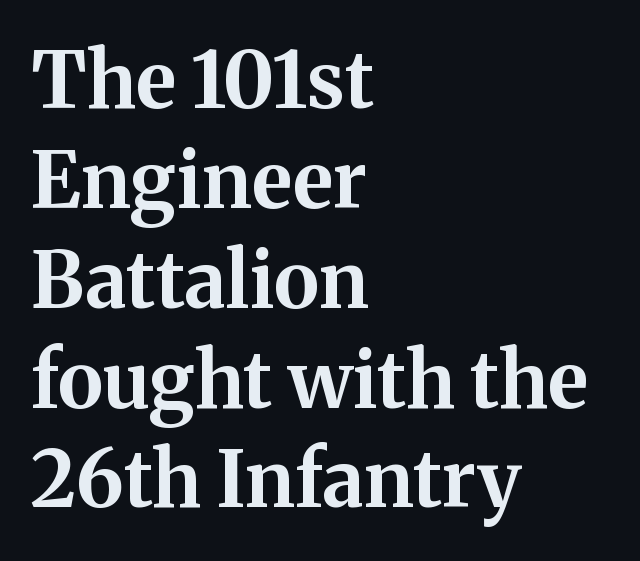
The space between consecutive lines is moderate. Pretty heavy lettering here — definitely bold. Notice how the stems are strictly vertical — no italics here. The letters sit at their default tracking, neither squeezed nor spread. Does the copy run flush right? No — it runs flush left. This rendering features lettering with no underline.
